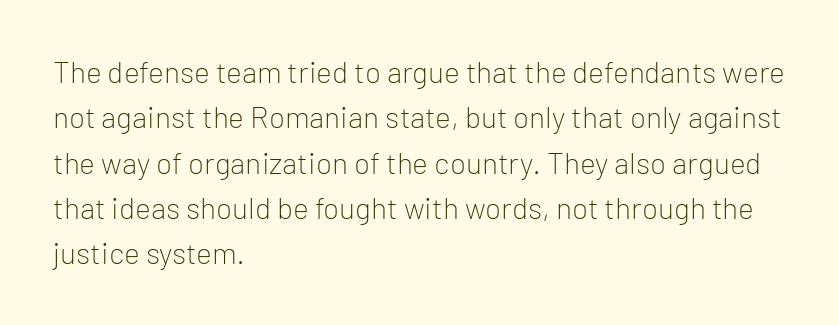
The letters stand upright; this is a roman face. The lines are quadded left. Each letter keeps its own natural width here, so spacing adapts to shape. This rendering leaves character spacing at its baseline value.
